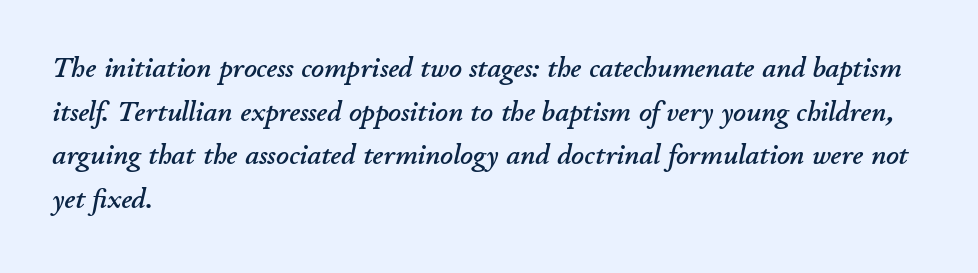
Regular leading. Casual observation: everything's shoved over to the left. This is oblique type, the kind used for emphasis or titles. You could call the tracking neutral — neither tight nor loose.
